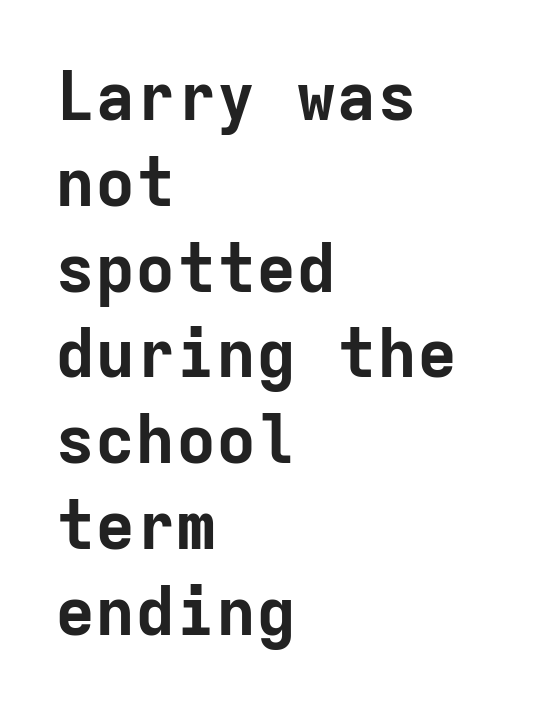
Q: Is the text bold? A: Yes.
Q: Is the text italic (slanted)? A: No, it is upright.
Q: Is the typeface a serif or a sans-serif typeface? A: Sans-serif.
Q: Is the text underlined? A: No.
Q: How is the paragraph aligned? A: Left-aligned.
Q: Is the spacing between letters normal or unusually wide? A: Normal.
Q: Is the spacing between lines tight, normal or loose? A: Normal.
Q: Width (condensed, normal, or wide)? A: Normal.
Q: Stroke contrast? A: Low.
Q: x-height? A: Medium.
Q: Monospaced? A: Yes.
